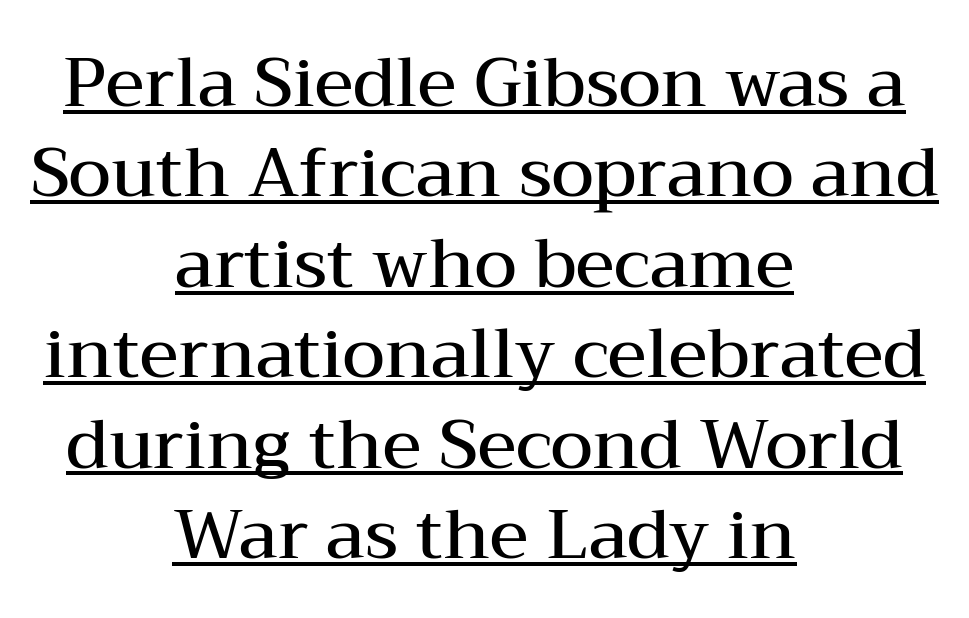
Q: Is the text bold? A: Semi-bold.
Q: Is the text italic (slanted)? A: No, it is upright.
Q: Is the typeface a serif or a sans-serif typeface? A: Serif.
Q: Is the text underlined? A: Yes.
Q: How is the paragraph aligned? A: Centered.
Q: Is the spacing between letters normal or unusually wide? A: Normal.
Q: Is the spacing between lines tight, normal or loose? A: Normal.
Q: Width (condensed, normal, or wide)? A: Wide.
Q: Stroke contrast? A: Medium.
Q: x-height? A: Medium.
Q: Monospaced? A: No.
